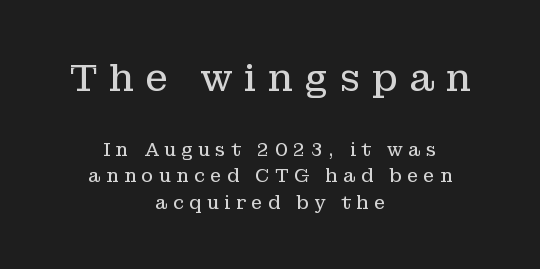
The image shows 37 px regular-weight serif type, upright; set centered, normal line spacing (1.47x), unusually wide letter spacing (+0.3 em), not underlined; the first (top) block is 2.06x larger; low stroke contrast and a medium x-height.
